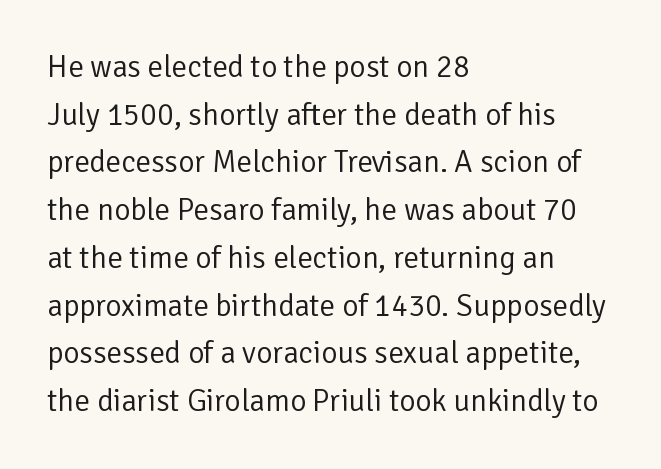
Q: Is the text bold? A: No.
Q: Is the text italic (slanted)? A: No, it is upright.
Q: Is the typeface a serif or a sans-serif typeface? A: Sans-serif.
Q: Is the text underlined? A: No.
Q: How is the paragraph aligned? A: Left-aligned.
Q: Is the spacing between letters normal or unusually wide? A: Normal.
Q: Is the spacing between lines tight, normal or loose? A: Normal.
Q: Width (condensed, normal, or wide)? A: Normal.
Q: Stroke contrast? A: Low.
Q: x-height? A: Medium.
Q: Monospaced? A: No.
